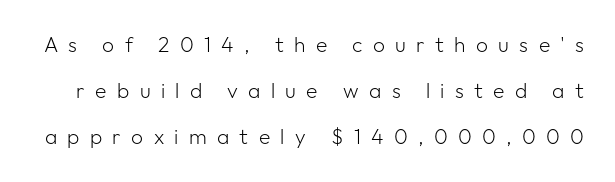
{"italic": "no", "bold": "no", "underline": "no", "line_spacing": "loose", "line_spacing_ratio": 2.2, "letter_spacing": "wide", "letter_spacing_em": 0.49, "glyph_px": 21}
